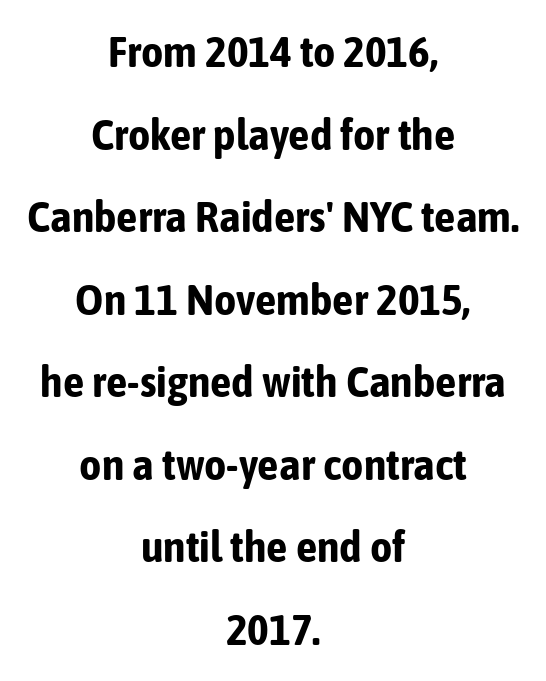
Q: Is the text bold? A: Yes.
Q: Is the text italic (slanted)? A: No, it is upright.
Q: Is the typeface a serif or a sans-serif typeface? A: Sans-serif.
Q: Is the text underlined? A: No.
Q: How is the paragraph aligned? A: Centered.
Q: Is the spacing between letters normal or unusually wide? A: Normal.
Q: Is the spacing between lines tight, normal or loose? A: Loose.
Q: Width (condensed, normal, or wide)? A: Condensed.
Q: Stroke contrast? A: Low.
Q: x-height? A: Medium.
Q: Monospaced? A: No.
